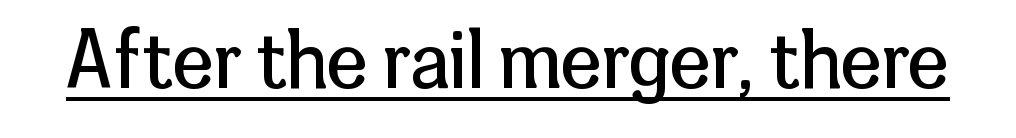
Q: Is the text bold? A: No.
Q: Is the text italic (slanted)? A: No, it is upright.
Q: Is the typeface a serif or a sans-serif typeface? A: Sans-serif.
Q: Is the text underlined? A: Yes.
Q: Is the spacing between letters normal or unusually wide? A: Normal.
Q: Width (condensed, normal, or wide)? A: Normal.
Q: Stroke contrast? A: Low.
Q: x-height? A: Medium.
Q: Monospaced? A: No.
